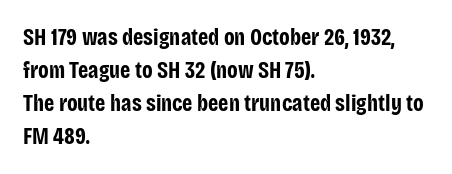
Q: Is the text bold? A: Yes.
Q: Is the text italic (slanted)? A: No, it is upright.
Q: Is the text underlined? A: No.
Q: How is the paragraph aligned? A: Left-aligned.
Q: Is the spacing between letters normal or unusually wide? A: Normal.
Q: Is the spacing between lines tight, normal or loose? A: Normal.
